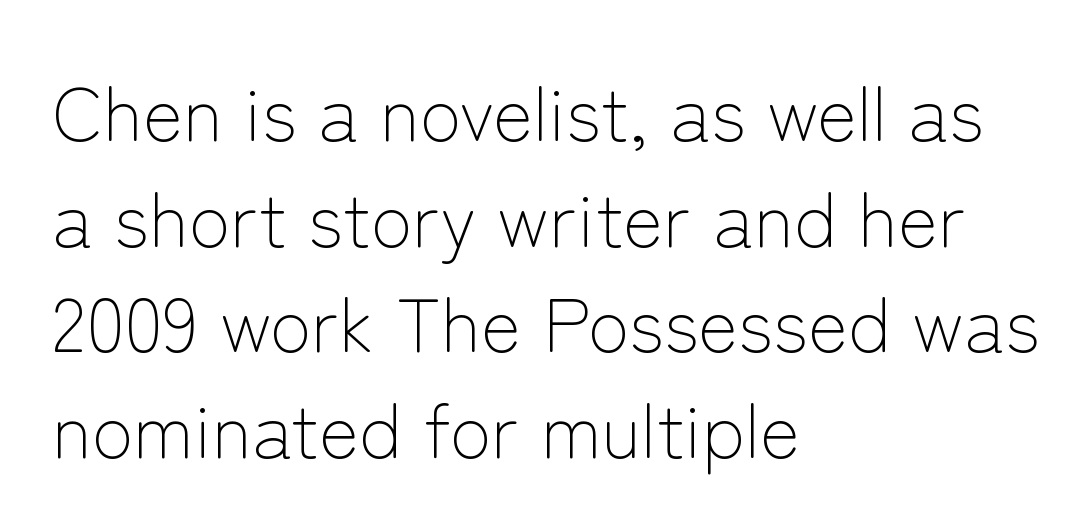
Check under the words: just untouched page. Note the varied advance widths — an 'i' is clearly narrower than an 'm'. Words appear dense and cohesive because spacing is normal. The characters display no serif detailing; their extremities are plain. This is the regular roman posture of the typeface. The passage is arranged the way most books set body copy — flush left.
